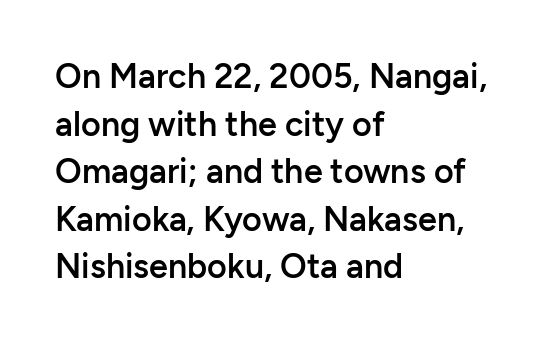
{"serif": "no", "italic": "no", "bold": "semi", "weight": "semibold", "width": "normal", "stroke_contrast": "low", "x_height": "medium", "monospaced": "no", "underline": "no", "align": "left", "line_spacing": "normal", "line_spacing_ratio": 1.4, "letter_spacing": "normal", "letter_spacing_em": 0.0, "glyph_px": 34}
